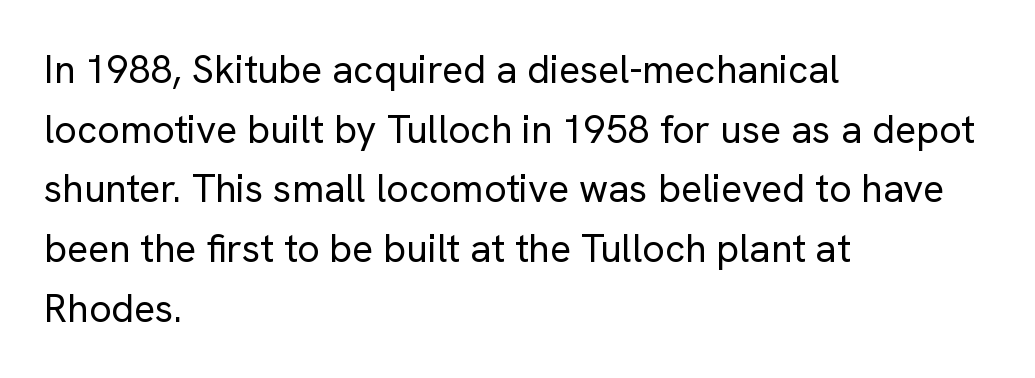
Note: no serifs on the glyphs. The rendering anchors every line to the left-hand side. Does the lettering tilt? It doesn't — this is upright. The horizontal fit of the characters is conventional and even. Letters have the restrained weight of plain body copy at most. The baseline area is clear.
